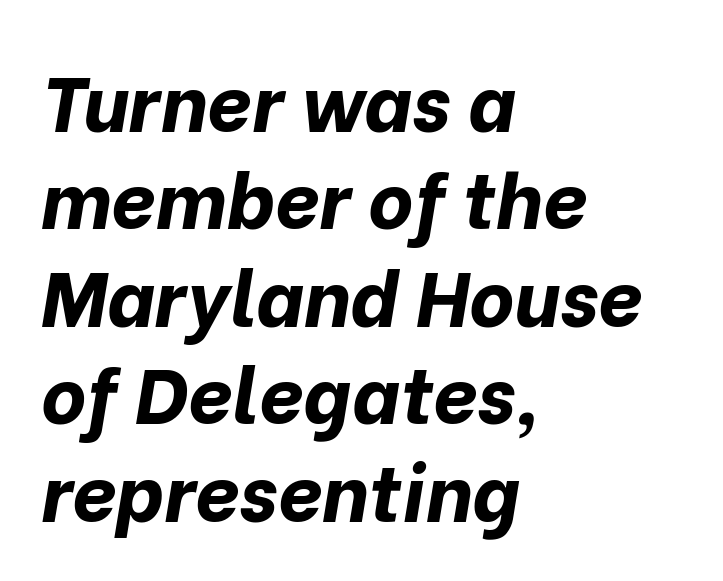
The image shows 78 px bold type, italic (leaning right); set left-aligned, normal line spacing (1.25x), normal letter spacing, not underlined; low stroke contrast and a medium x-height.
